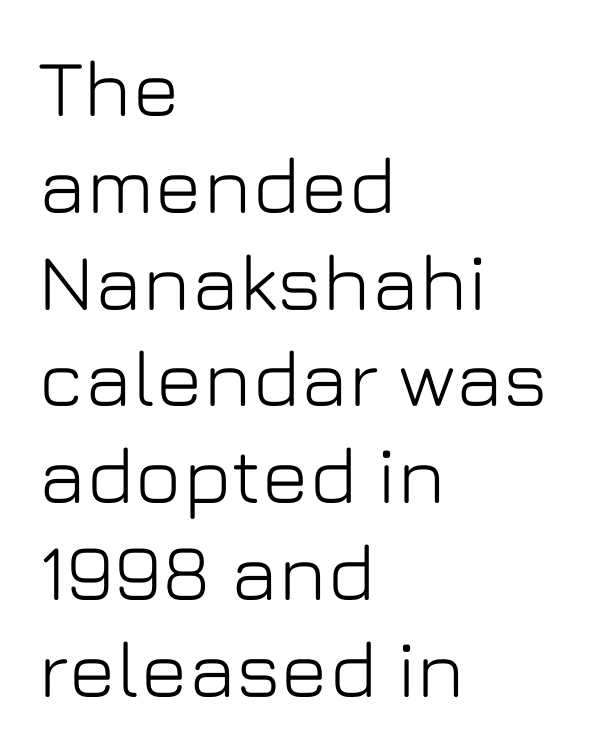
Q: Is the text italic (slanted)? A: No, it is upright.
Q: Is the typeface a serif or a sans-serif typeface? A: Sans-serif.
Q: Is the text underlined? A: No.
Q: How is the paragraph aligned? A: Left-aligned.
Q: Is the spacing between letters normal or unusually wide? A: Normal.
Q: Width (condensed, normal, or wide)? A: Normal.
Q: Stroke contrast? A: Low.
Q: x-height? A: Medium.
Q: Monospaced? A: No.
